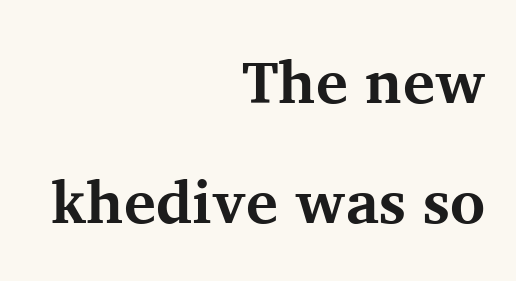
The image shows 60 px bold serif type, upright; set right-aligned, loose line spacing (2.0x), normal letter spacing, not underlined; medium stroke contrast and a medium x-height.
